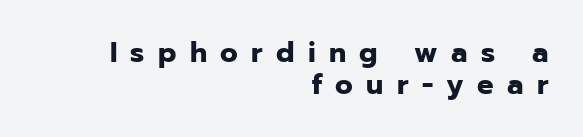
How would I describe the line gaps? Narrow and economical. Proportional: the letters do not fall into vertical columns. Each letter's strokes conclude bluntly, with no projecting serifs. The space beneath each line is pristine and unruled. Does the weight exceed regular? Yes, all the way to bold. Is there any slant? The stems are plumb.
